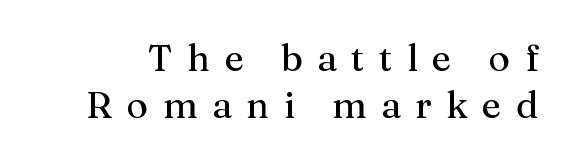
{"serif": "yes", "italic": "no", "width": "normal", "stroke_contrast": "medium", "x_height": "medium", "monospaced": "no", "underline": "no", "line_spacing": "normal", "line_spacing_ratio": 1.26, "letter_spacing": "wide", "letter_spacing_em": 0.39, "glyph_px": 37}
